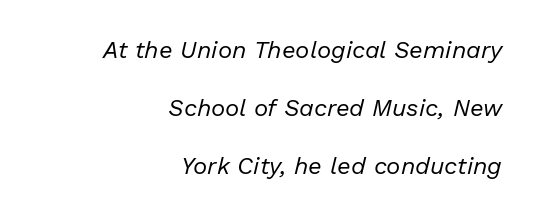
The lines in this sample share a right terminus and differ only in where they begin. The font is comparable to plain body text, perhaps lighter. Does the lettering tilt? It does — this is italic. Leading is clearly above the norm, producing a sparse column.
